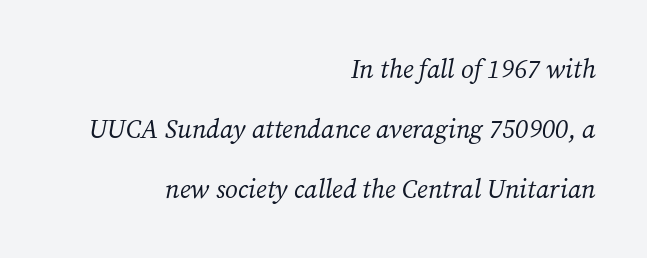
The image shows 26 px text type, italic (leaning right); set right-aligned, loose line spacing (2.3x), normal letter spacing, not underlined.
